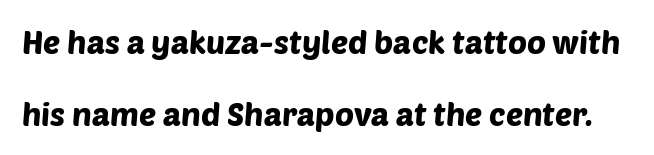
Vertically, the passage feels expansive, rows floating well apart. The passage shown is typed in a proportional face where columns would drift. The typeface chosen for these lines omits serifs. The space directly below the letters is spotless. Compared with typical body copy, the letter spacing here is the same.
